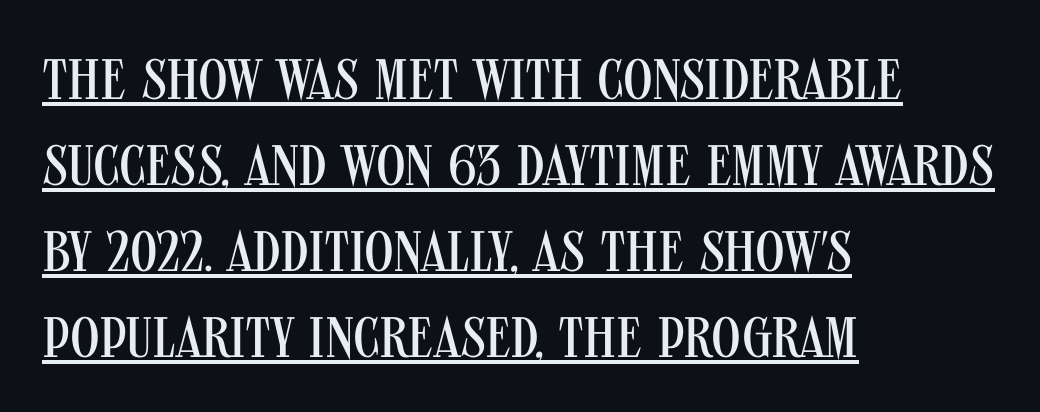
This sample uses an upright cut, with every glyph sitting square on the baseline. The passage shown is typeset with a sans-serif family. Is this a heavy cut? Hardly; it is regular or lighter. Character widths vary here, with narrow letters taking less room than wide ones. The letterforms sit shoulder to shoulder at normal distance.
